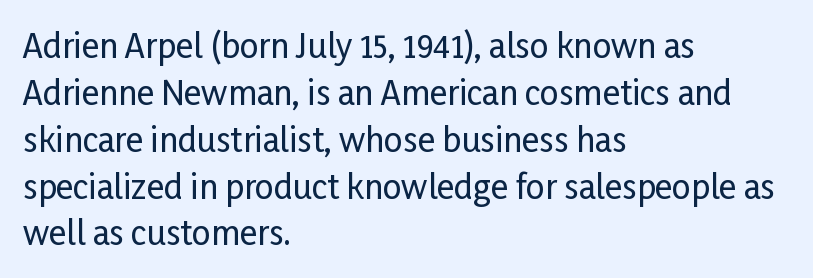
{"serif": "no", "italic": "no", "width": "condensed", "stroke_contrast": "low", "x_height": "medium", "monospaced": "no", "underline": "no", "align": "left", "line_spacing": "normal", "line_spacing_ratio": 1.42, "letter_spacing": "normal", "letter_spacing_em": 0.0, "glyph_px": 33}
